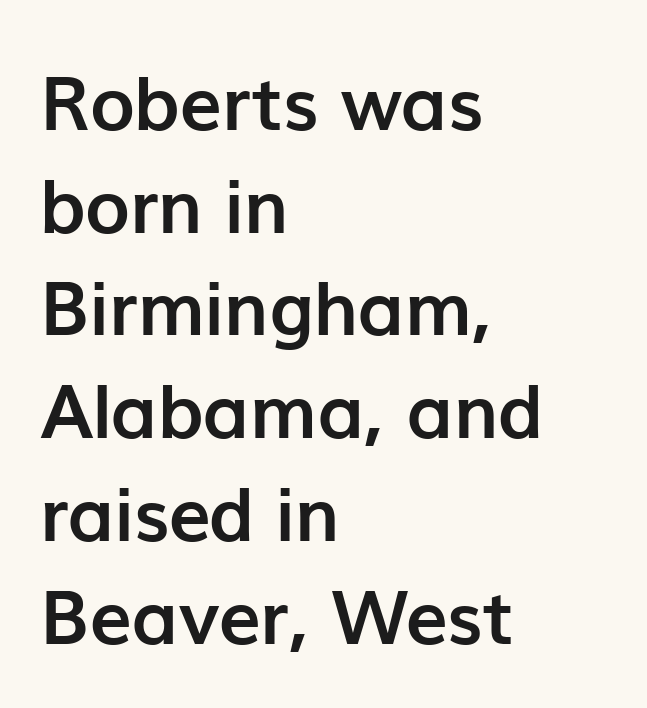
The image shows 75 px semibold sans-serif type, upright; set left-aligned, normal line spacing (1.37x), normal letter spacing, not underlined; low stroke contrast and a medium x-height.
